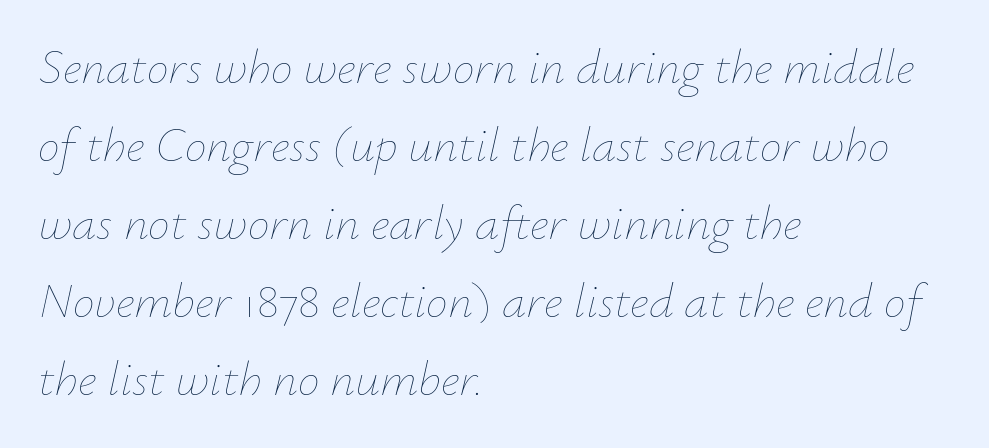
If you drew a ruler down the left edge, every line would touch it. The foot of each line stays bare and open. The space between consecutive lines is moderate. A quiet, ordinary-to-light weight characterises the typeface. Spacing between characters is what you'd get straight out of the box.
